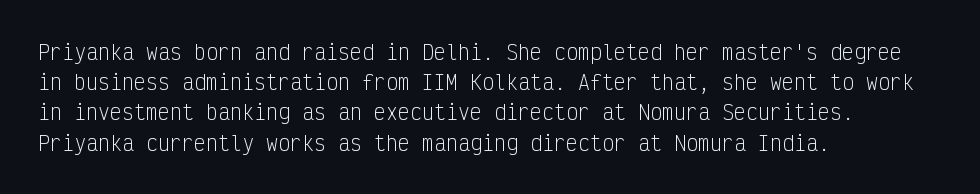
The image shows 20 px text type, upright; set left-aligned, normal line spacing (1.51x), normal letter spacing, not underlined.
